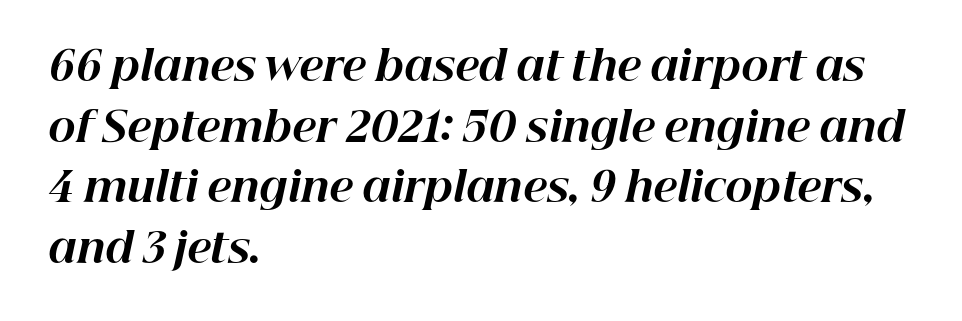
Q: Is the text bold? A: Yes.
Q: Is the text italic (slanted)? A: Yes, it leans right by about 12 degrees.
Q: Is the text underlined? A: No.
Q: How is the paragraph aligned? A: Left-aligned.
Q: Is the spacing between letters normal or unusually wide? A: Normal.
Q: Is the spacing between lines tight, normal or loose? A: Normal.
Q: Width (condensed, normal, or wide)? A: Normal.
Q: Stroke contrast? A: High.
Q: x-height? A: Medium.
Q: Monospaced? A: No.
